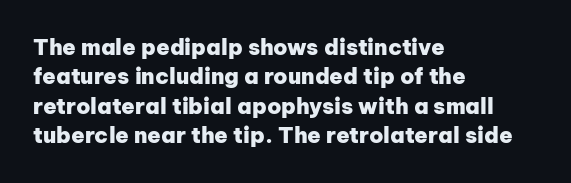
The vertical gap from one line to the next is medium. The rendering uses a bold face; every stroke is thick and dark. When letters stand straight like this, we call the style roman or upright. A typesetter would call this zero additional tracking.
